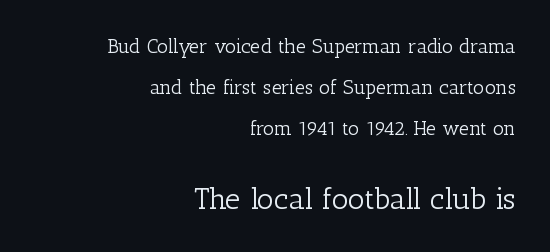
The image shows 30 px light serif type, upright; set right-aligned, loose line spacing (2.04x), normal letter spacing, not underlined; the second (bottom) block is 1.5x larger; low stroke contrast and a medium x-height.
